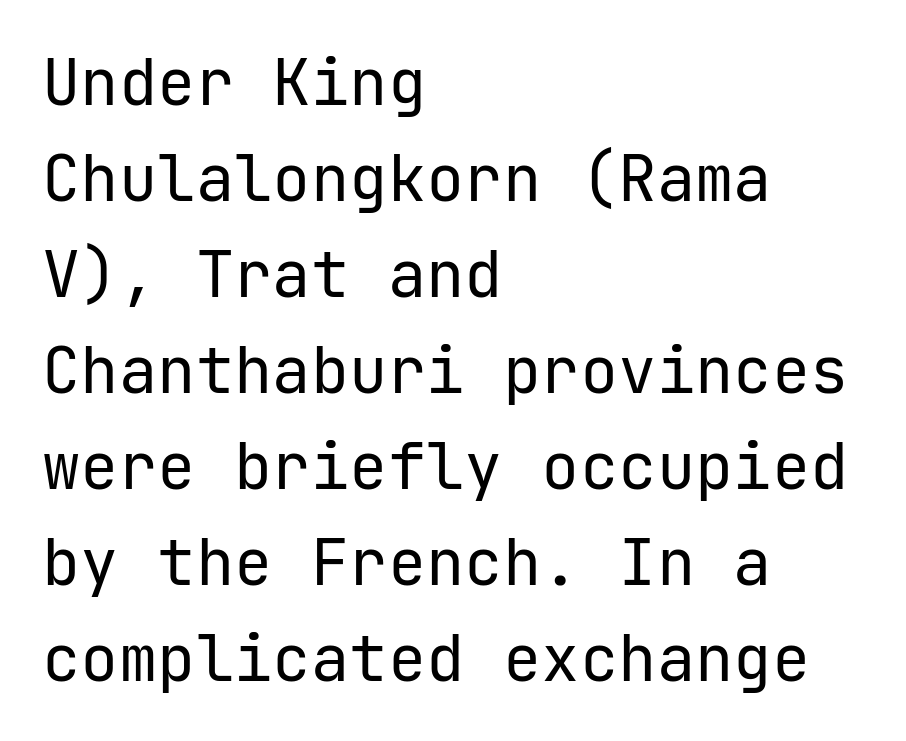
The rendering keeps characters at their native spacing. The rows are spaced the way most documents space them. Is the block centered? No — it sits flush against the left margin. Compared with a typical body face, this is equally light or lighter still. The glyphs are unaccompanied by any horizontal stroke below them.
